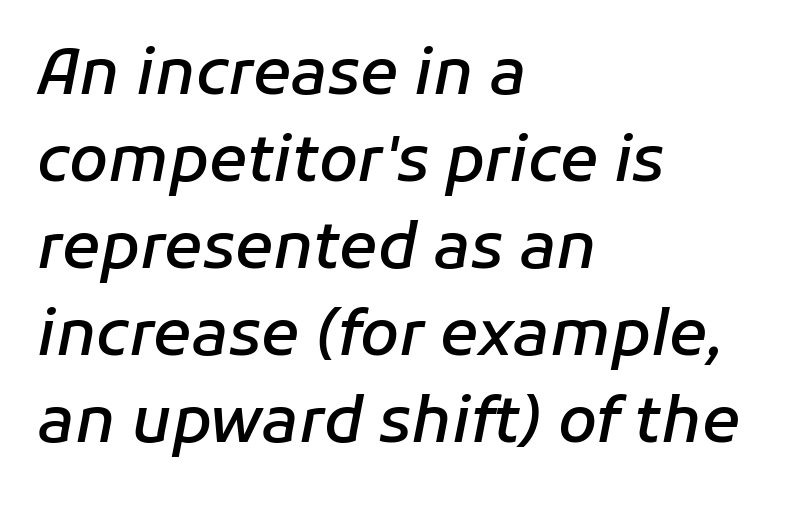
{"italic": "yes", "lean": "right", "slant_degrees": 11, "bold": "semi", "weight": "semibold", "width": "normal", "stroke_contrast": "low", "x_height": "medium", "monospaced": "no", "underline": "no", "align": "left", "line_spacing": "normal", "line_spacing_ratio": 1.38, "letter_spacing": "normal", "letter_spacing_em": 0.0, "glyph_px": 63}
